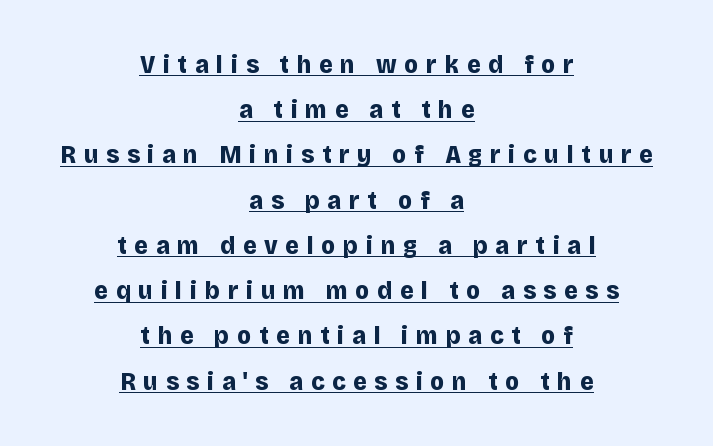
Italic? Not at all — the glyphs are vertical. A typesetter would call this heavily tracked-out type. The face used here appears with an underline applied. Every row of glyphs is offset so its center matches the block's center. Notice how thick the strokes are: this is what a full bold looks like.
